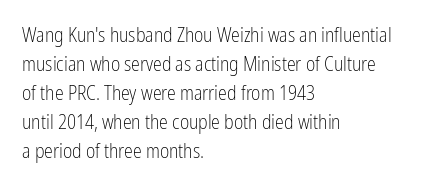
The image shows 20 px text type, upright; set left-aligned, normal line spacing (1.45x), normal letter spacing, not underlined.
